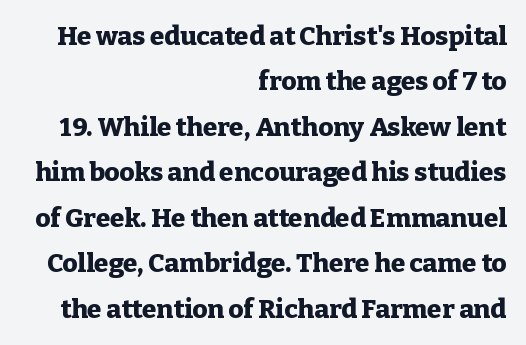
{"italic": "no", "bold": "yes", "underline": "no", "align": "right", "line_spacing_ratio": 1.75, "letter_spacing": "normal", "letter_spacing_em": 0.0, "glyph_px": 26}
